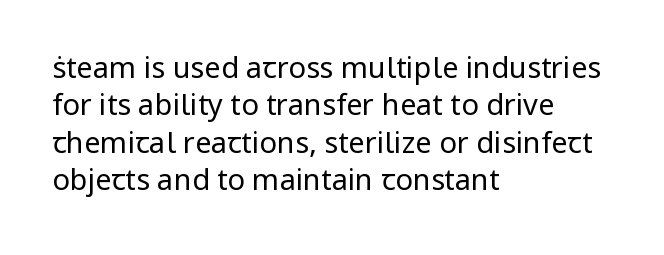
{"serif": "no", "italic": "no", "bold": "no", "weight": "regular", "width": "normal", "stroke_contrast": "low", "x_height": "medium", "monospaced": "no", "underline": "no", "align": "left", "line_spacing": "normal", "line_spacing_ratio": 1.29, "letter_spacing": "normal", "letter_spacing_em": 0.0, "glyph_px": 29}
